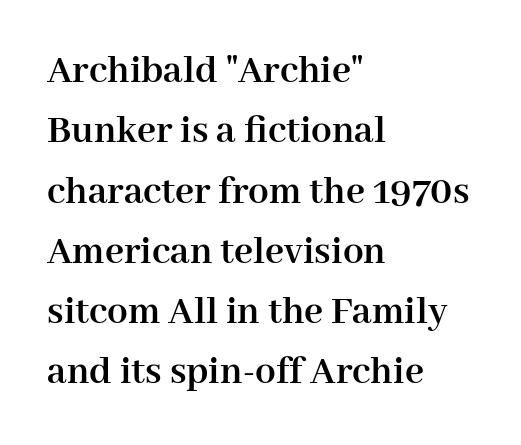
{"serif": "yes", "italic": "no", "bold": "yes", "weight": "semibold", "width": "normal", "stroke_contrast": "high", "x_height": "medium", "monospaced": "no", "underline": "no", "align": "left", "line_spacing": "normal", "line_spacing_ratio": 1.47, "letter_spacing": "normal", "letter_spacing_em": 0.0, "glyph_px": 41}
